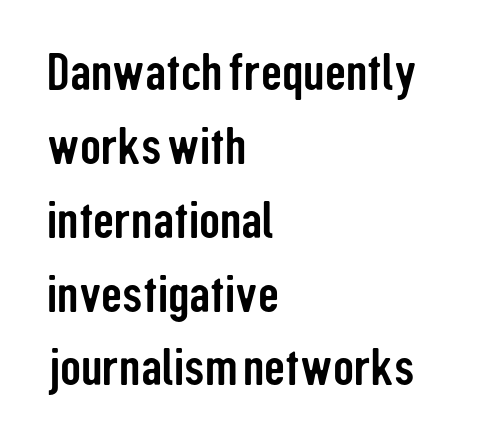
Where is the straight margin? On the left. Observe the ordinary spacing: letters are neighbours, not strangers. Are there feet on the stems? There aren't — it's a sans. Any mark beneath the type? The region is blank. The space between consecutive lines is moderate.
